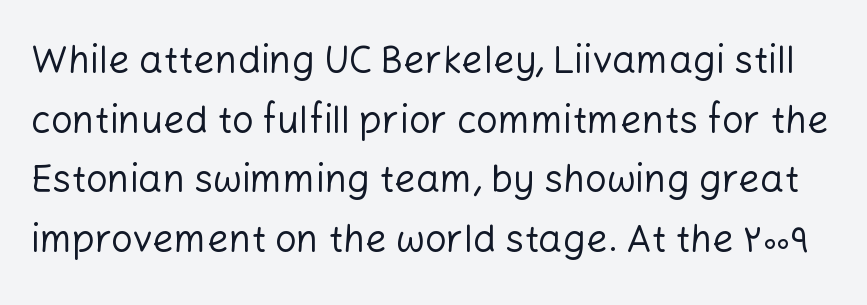
Q: Is the text bold? A: No.
Q: Is the text italic (slanted)? A: No, it is upright.
Q: Is the typeface a serif or a sans-serif typeface? A: Sans-serif.
Q: Is the text underlined? A: No.
Q: Is the spacing between letters normal or unusually wide? A: Normal.
Q: Is the spacing between lines tight, normal or loose? A: Normal.
Q: Width (condensed, normal, or wide)? A: Normal.
Q: Stroke contrast? A: Low.
Q: x-height? A: Medium.
Q: Monospaced? A: No.
